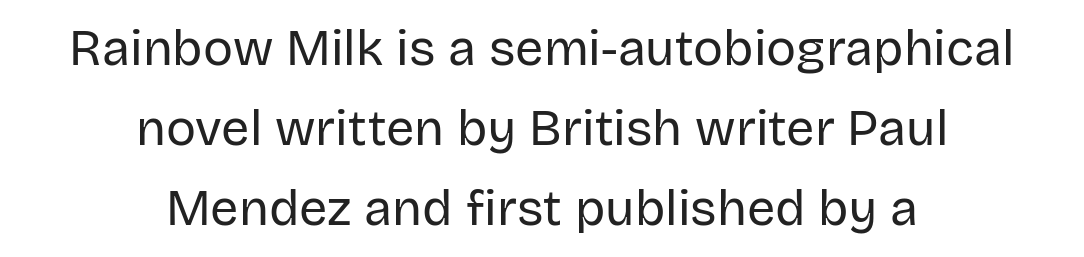
Q: Is the text bold? A: No.
Q: Is the text italic (slanted)? A: No, it is upright.
Q: Is the typeface a serif or a sans-serif typeface? A: Sans-serif.
Q: Is the text underlined? A: No.
Q: How is the paragraph aligned? A: Centered.
Q: Is the spacing between letters normal or unusually wide? A: Normal.
Q: Is the spacing between lines tight, normal or loose? A: Normal.
Q: Width (condensed, normal, or wide)? A: Normal.
Q: Stroke contrast? A: Low.
Q: x-height? A: Large.
Q: Monospaced? A: No.
